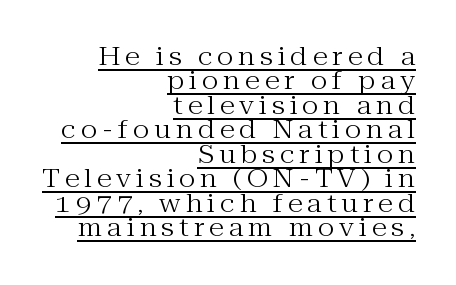
A baseline rule has been typeset under these characters. This sample uses an upright cut, with every glyph sitting square on the baseline. Letter spacing: wide. The ragged edge is on the left, which tells us the setting is flush right. Whoever set this chose condensed vertical rhythm over breathing room.
